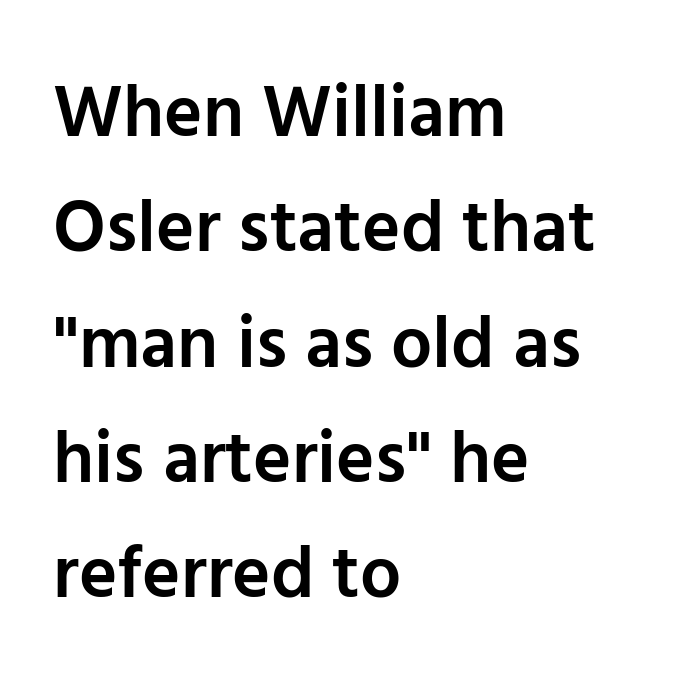
{"serif": "no", "italic": "no", "bold": "semi", "weight": "semibold", "width": "normal", "stroke_contrast": "low", "x_height": "medium", "monospaced": "no", "underline": "no", "align": "left", "line_spacing": "normal", "line_spacing_ratio": 1.58, "letter_spacing": "normal", "letter_spacing_em": 0.0, "glyph_px": 73}
